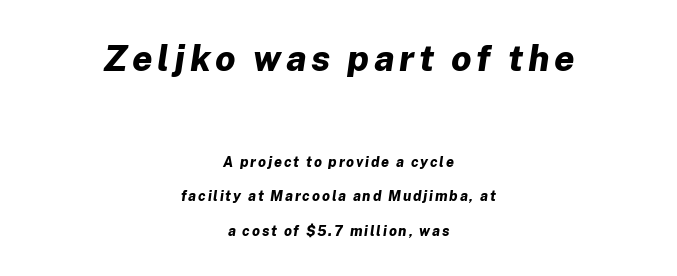
Heavy-handed strokes throughout: this text is bold. The first block has been scaled up relative to the second. Would a proofreader flag this as italicized? Yes. Widely set lines give the paragraph a tall, airy silhouette. Is the block centered? Yes — each line is placed symmetrically about the middle.
